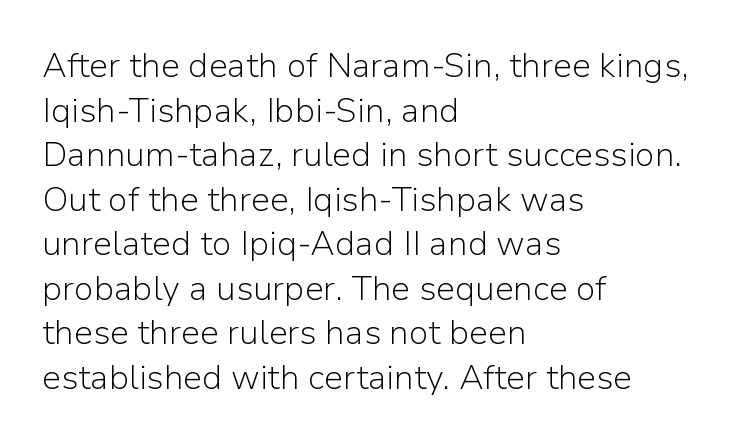
The image shows 34 px light sans-serif type, upright; set left-aligned, normal line spacing (1.31x), normal letter spacing, not underlined; low stroke contrast and a medium x-height.
